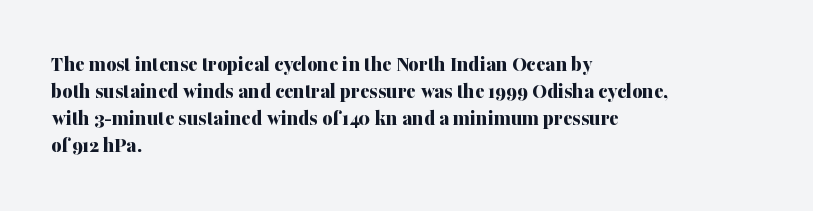
Q: Is the text bold? A: Yes.
Q: Is the text italic (slanted)? A: No, it is upright.
Q: Is the text underlined? A: No.
Q: How is the paragraph aligned? A: Left-aligned.
Q: Is the spacing between letters normal or unusually wide? A: Normal.
